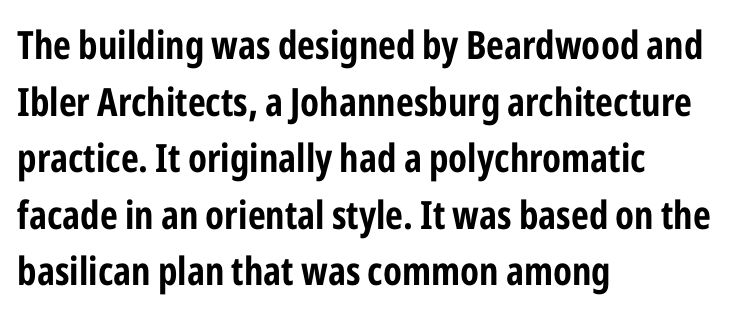
Proportional: the letters do not fall into vertical columns. No feet cap the strokes, marking this as sans-serif type. I'd describe the lettering as bold — thick and assertive. Characters remain perfectly vertical along every line. Compared with a centered layout, this one pins lines to the left instead.
